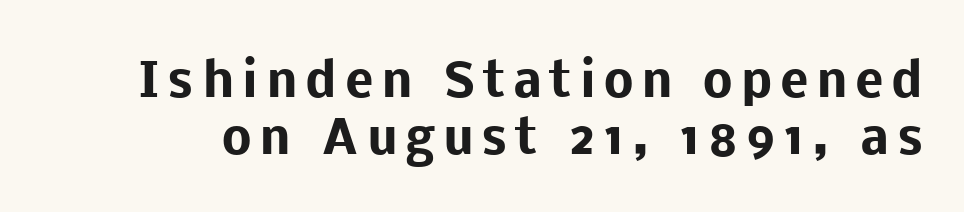
The image shows 47 px heavy sans-serif type, upright; set line spacing 1.22x, not underlined; low stroke contrast and a medium x-height.
